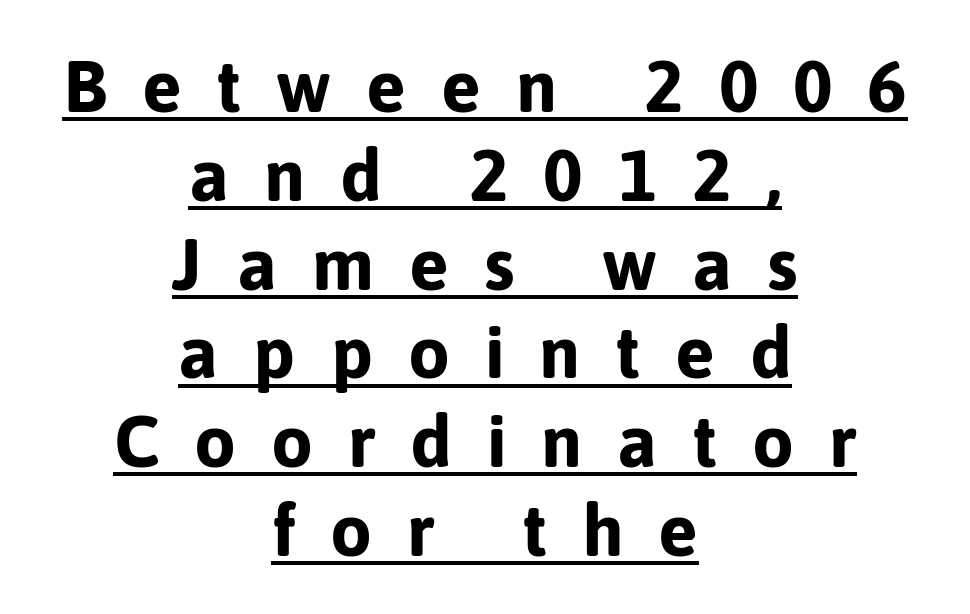
Q: Is the text bold? A: Yes.
Q: Is the text italic (slanted)? A: No, it is upright.
Q: Is the typeface a serif or a sans-serif typeface? A: Sans-serif.
Q: Is the text underlined? A: Yes.
Q: How is the paragraph aligned? A: Centered.
Q: Is the spacing between letters normal or unusually wide? A: Unusually wide.
Q: Width (condensed, normal, or wide)? A: Normal.
Q: Stroke contrast? A: Low.
Q: x-height? A: Medium.
Q: Monospaced? A: No.
